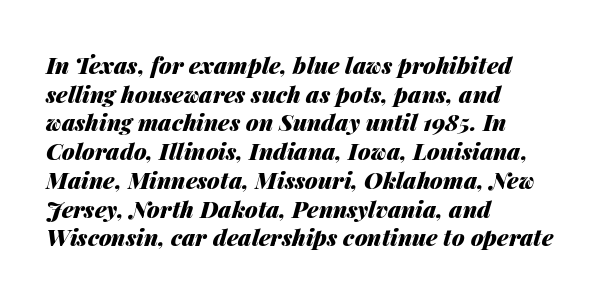
The image shows 23 px bold type, italic (leaning right); set left-aligned, normal line spacing (1.25x), normal letter spacing, not underlined.
